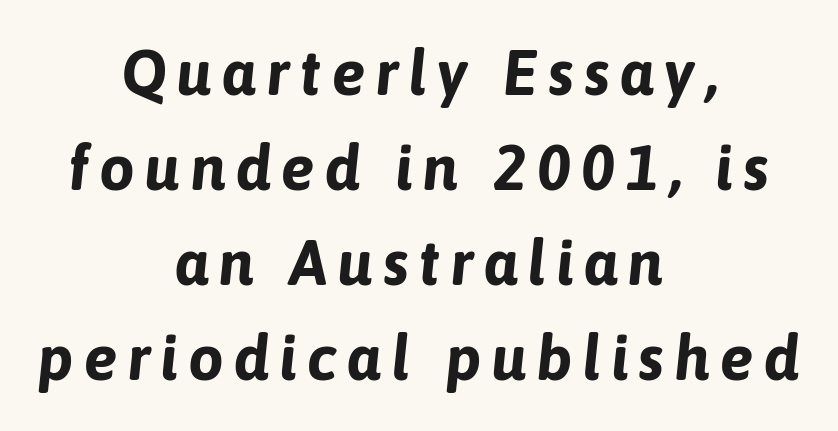
Q: Is the text bold? A: Yes.
Q: Is the text italic (slanted)? A: Yes, it leans right by about 6 degrees.
Q: Is the text underlined? A: No.
Q: How is the paragraph aligned? A: Centered.
Q: Is the spacing between lines tight, normal or loose? A: Normal.
Q: Width (condensed, normal, or wide)? A: Normal.
Q: Stroke contrast? A: Low.
Q: x-height? A: Medium.
Q: Monospaced? A: No.
